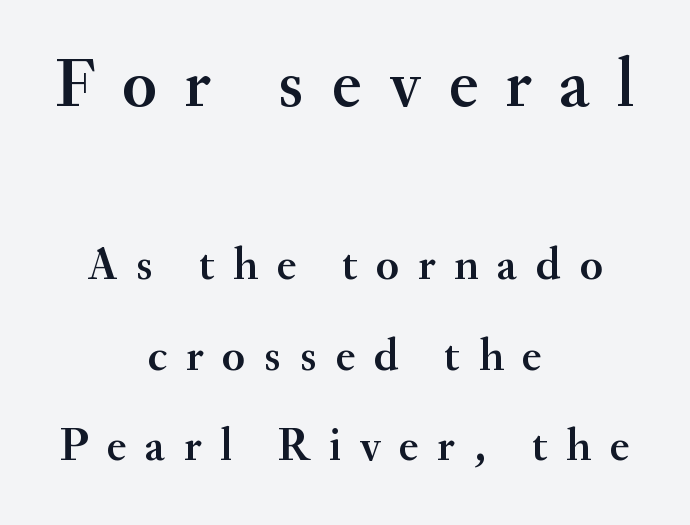
Does extra space separate the letters? Yes, quite a lot of it. A great deal of white space separates one row of letters from the next. Teacher's note: observe the equal gaps on both sides — that is centered alignment. The face used here is seriffed, in the tradition of book romans.
